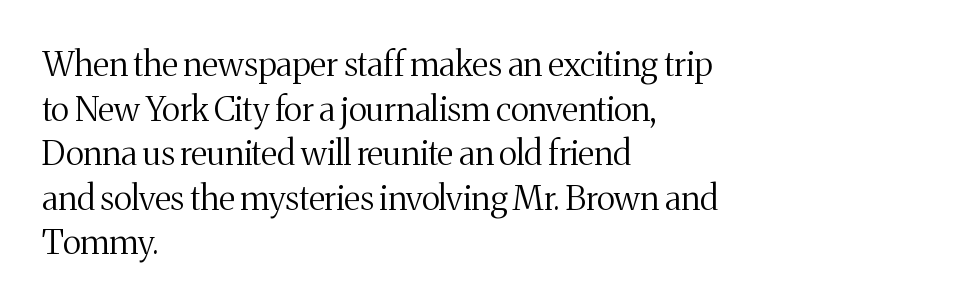
The image shows 34 px regular-weight serif type, upright; set left-aligned, normal line spacing (1.31x), normal letter spacing, not underlined; medium stroke contrast and a medium x-height.
